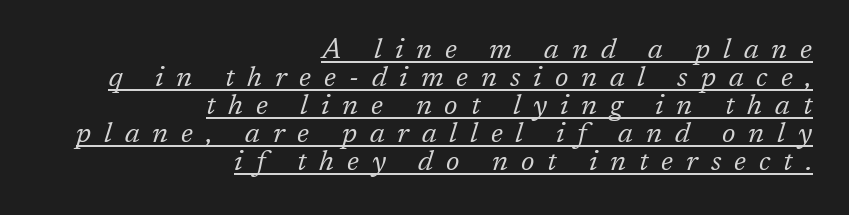
The image shows 28 px regular-weight serif type, italic (leaning right); set right-aligned, tight line spacing (1.0x), unusually wide letter spacing (+0.46 em), underlined; low stroke contrast and a medium x-height.
